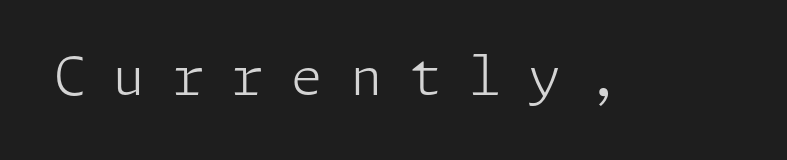
{"serif": "no", "italic": "no", "bold": "no", "weight": "light", "width": "normal", "stroke_contrast": "low", "x_height": "medium", "underline": "no", "letter_spacing": "wide", "letter_spacing_em": 0.5, "glyph_px": 53}
